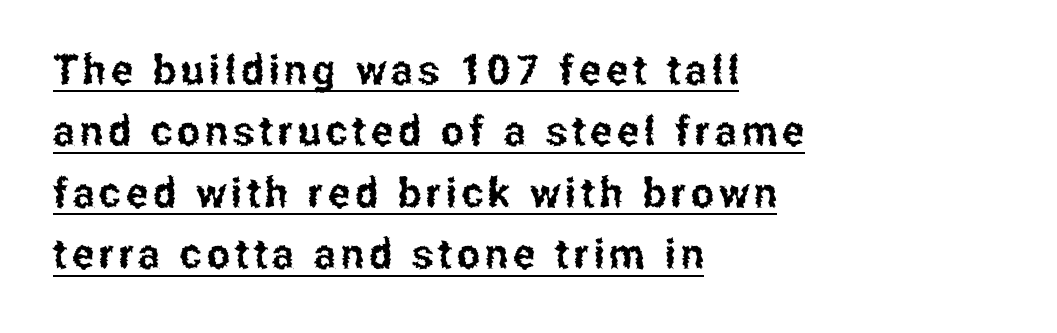
Q: Is the text italic (slanted)? A: No, it is upright.
Q: Is the typeface a serif or a sans-serif typeface? A: Sans-serif.
Q: Is the text underlined? A: Yes.
Q: How is the paragraph aligned? A: Left-aligned.
Q: Is the spacing between lines tight, normal or loose? A: Normal.
Q: Width (condensed, normal, or wide)? A: Condensed.
Q: Stroke contrast? A: Low.
Q: x-height? A: Medium.
Q: Monospaced? A: No.
